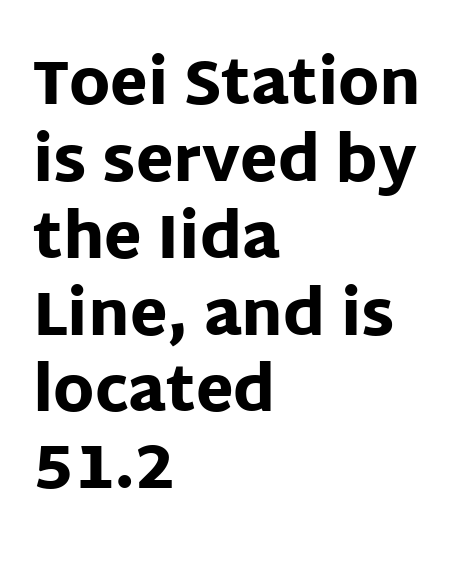
{"serif": "no", "italic": "no", "bold": "yes", "weight": "heavy", "width": "normal", "stroke_contrast": "low", "x_height": "large", "monospaced": "no", "underline": "no", "align": "left", "line_spacing": "normal", "line_spacing_ratio": 1.26, "letter_spacing": "normal", "letter_spacing_em": 0.0, "glyph_px": 61}
